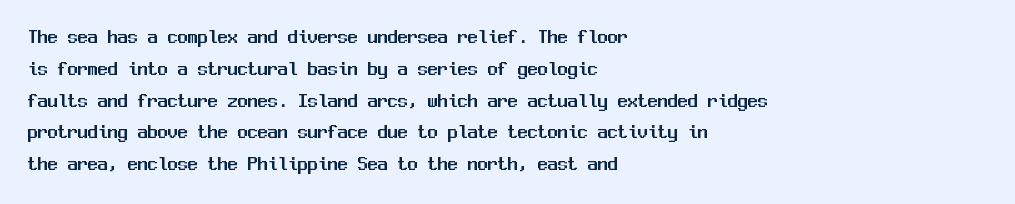
The letterforms sit shoulder to shoulder at normal distance. Ordinary non-slanted type is in use. All the whitespace from short lines collects on the right. The space between consecutive lines is moderate. The area under the type is left untouched.
